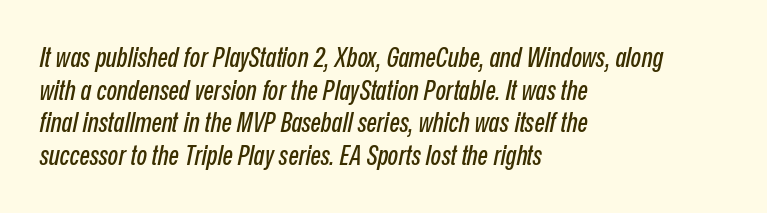
{"italic": "yes", "lean": "right", "slant_degrees": 12, "underline": "no", "align": "left", "line_spacing_ratio": 1.21, "letter_spacing": "normal", "letter_spacing_em": 0.0, "glyph_px": 27}
